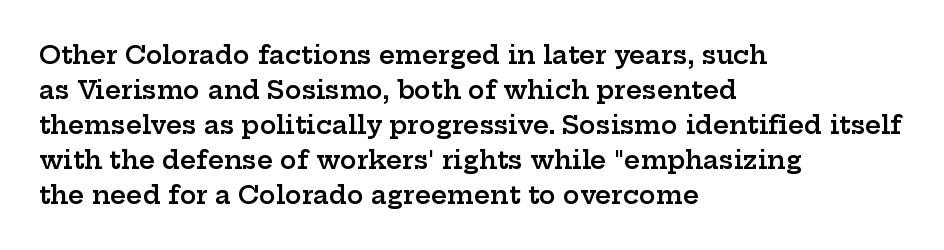
Notice how the passage keeps a crisp vertical edge on the left only. Ordinary non-slanted type is in use. Strokes here are thickened, but only to semibold level. Vertical spacing — default. The glyphs are unaccompanied by any horizontal stroke below them.
